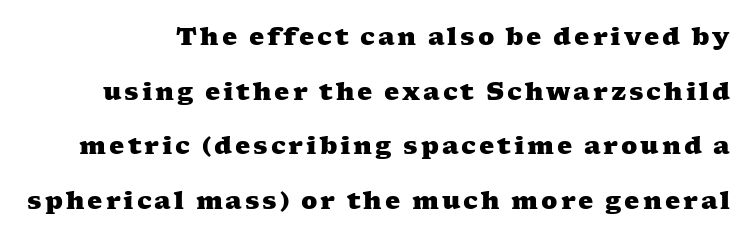
Q: Is the text bold? A: Yes.
Q: Is the text underlined? A: No.
Q: Is the spacing between lines tight, normal or loose? A: Loose.
